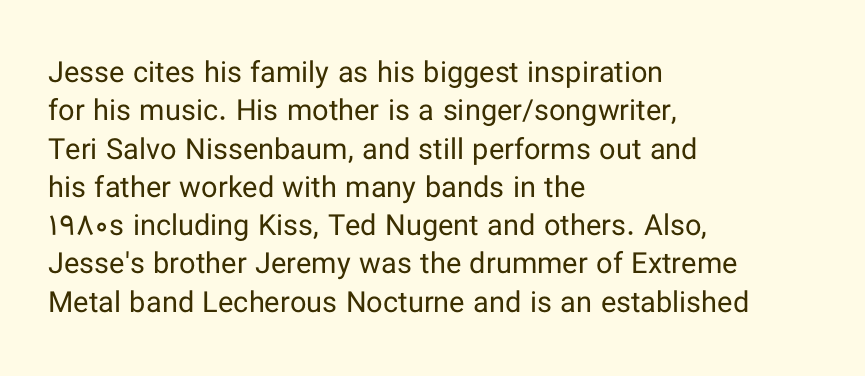
Each line starts at the same left margin while the right side varies. Letters rest on an invisible, unmarked baseline. Does extra space separate the letters? No, they use regular spacing. A typesetter would call this leading conventional body-copy spacing.
